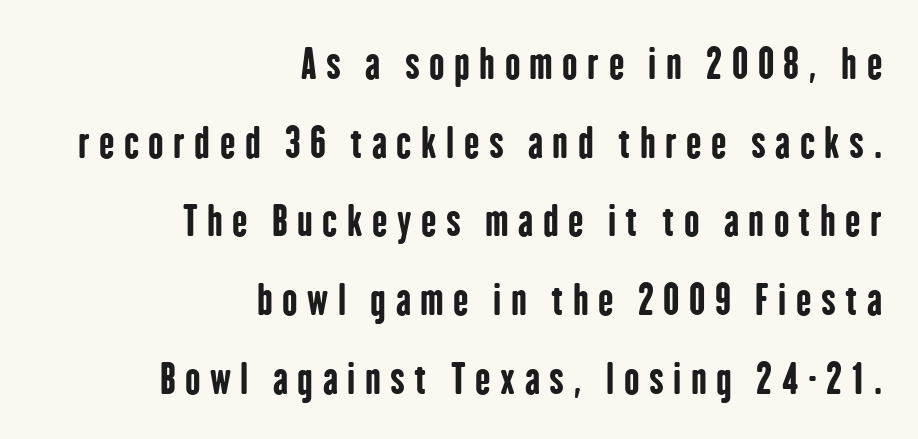
Q: Is the text bold? A: Yes.
Q: Is the text italic (slanted)? A: No, it is upright.
Q: Is the typeface a serif or a sans-serif typeface? A: Sans-serif.
Q: Is the text underlined? A: No.
Q: How is the paragraph aligned? A: Right-aligned.
Q: Is the spacing between letters normal or unusually wide? A: Unusually wide.
Q: Is the spacing between lines tight, normal or loose? A: Loose.
Q: Width (condensed, normal, or wide)? A: Condensed.
Q: Stroke contrast? A: Low.
Q: x-height? A: Medium.
Q: Monospaced? A: No.
